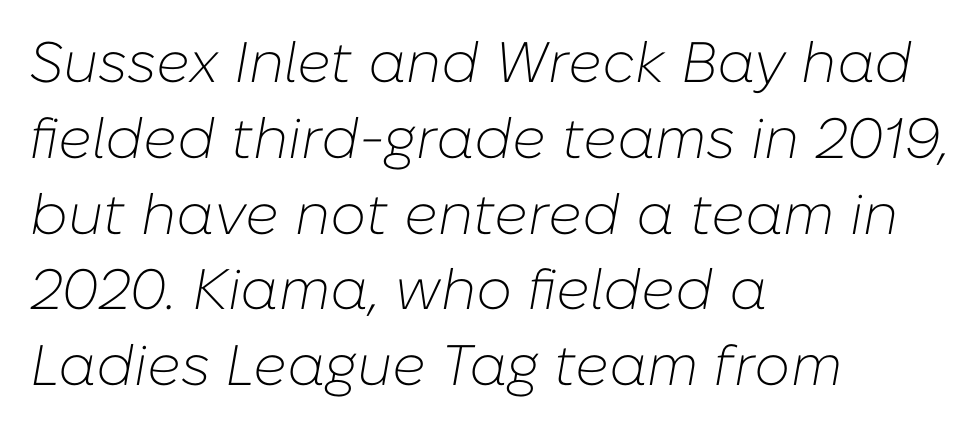
The letters advance in unequal steps, a hallmark of proportional type. On a weight scale, this lands at 450 or below. An italicized treatment has been applied to the whole sample. Compared with typical paragraphs, the rows here are spaced about the same. Caption: standard tracking, unaltered.
